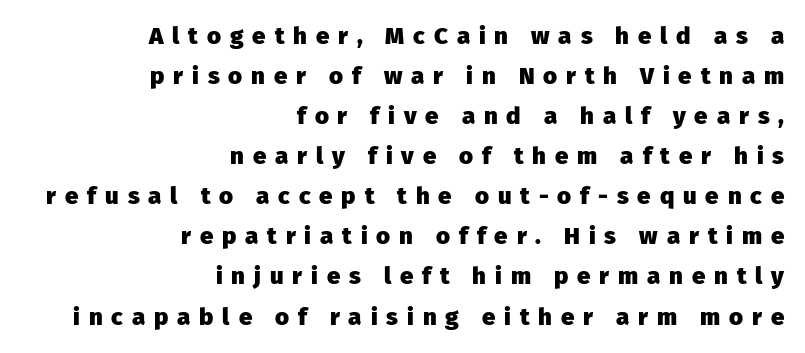
Q: Is the text bold? A: Yes.
Q: Is the text italic (slanted)? A: No, it is upright.
Q: Is the text underlined? A: No.
Q: How is the paragraph aligned? A: Right-aligned.
Q: Is the spacing between letters normal or unusually wide? A: Unusually wide.
Q: Is the spacing between lines tight, normal or loose? A: Normal.
